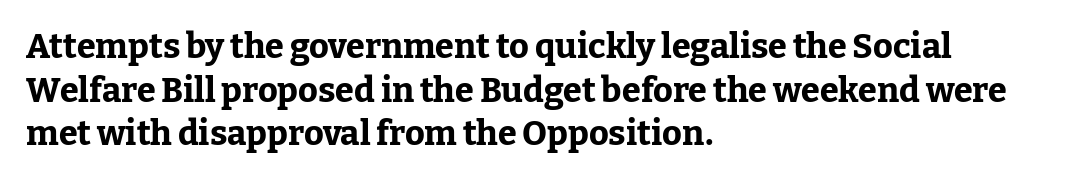
Q: Is the text bold? A: Yes.
Q: Is the text italic (slanted)? A: No, it is upright.
Q: Is the typeface a serif or a sans-serif typeface? A: Serif.
Q: Is the text underlined? A: No.
Q: How is the paragraph aligned? A: Left-aligned.
Q: Is the spacing between letters normal or unusually wide? A: Normal.
Q: Is the spacing between lines tight, normal or loose? A: Normal.
Q: Width (condensed, normal, or wide)? A: Normal.
Q: Stroke contrast? A: Low.
Q: x-height? A: Medium.
Q: Monospaced? A: No.
